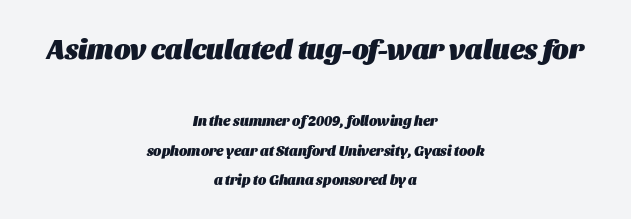
Italic: yes, the glyphs are oblique. A typesetter would call this proportional, since set widths differ per character. The line-height multiplier appears high, well above default. The paragraph has two soft edges and a firm central axis. Type size steps down from the first block to the second. Compared with typical body copy, the letter spacing here is the same.
